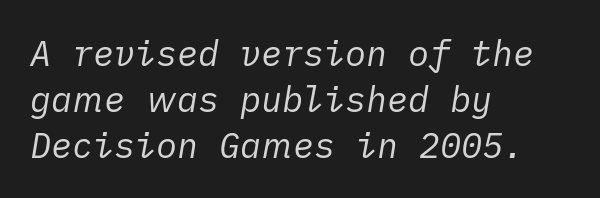
{"italic": "yes", "lean": "right", "slant_degrees": 10, "bold": "no", "weight": "regular", "width": "normal", "stroke_contrast": "low", "x_height": "medium", "underline": "no", "align": "left", "line_spacing": "normal", "line_spacing_ratio": 1.31, "letter_spacing": "normal", "letter_spacing_em": 0.0, "glyph_px": 35}
